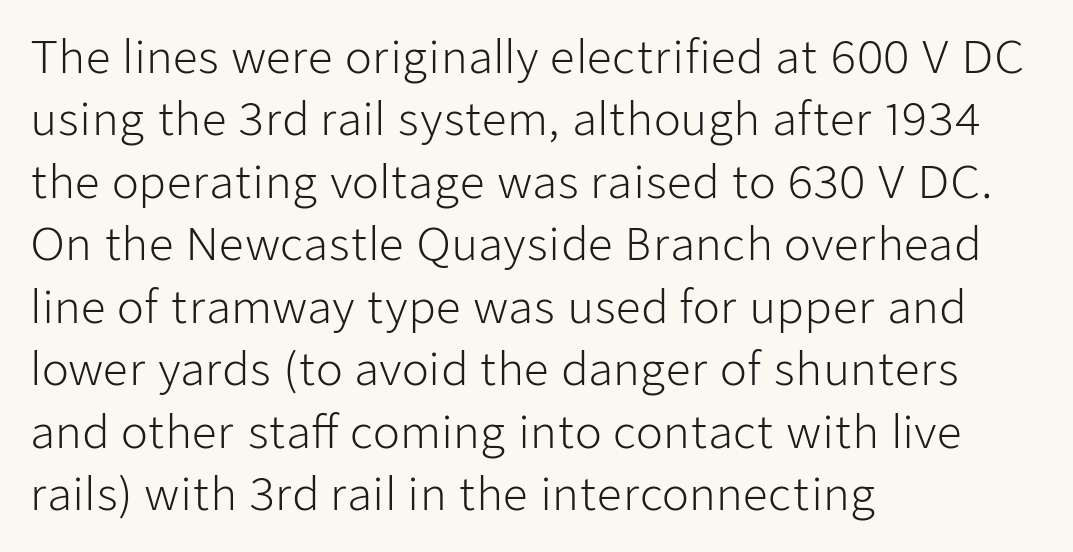
{"serif": "no", "italic": "no", "bold": "no", "weight": "light", "width": "normal", "stroke_contrast": "low", "x_height": "medium", "monospaced": "no", "underline": "no", "align": "left", "line_spacing": "normal", "line_spacing_ratio": 1.42, "letter_spacing": "normal", "letter_spacing_em": 0.0, "glyph_px": 44}
